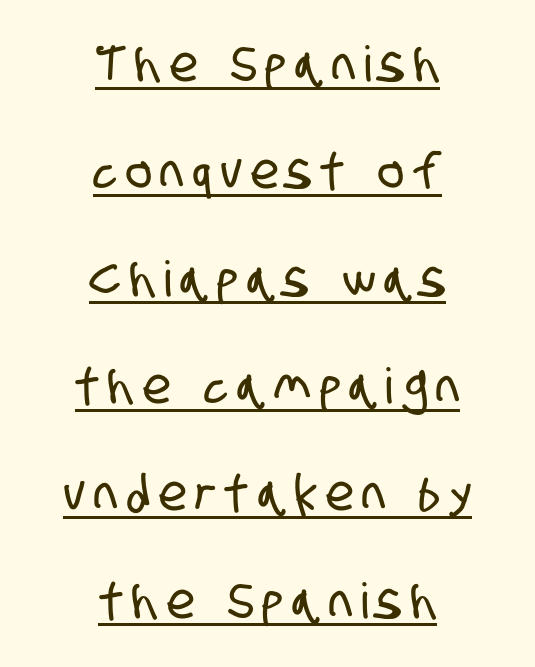
The image shows 49 px condensed sans-serif type; set centered, loose line spacing (2.19x), underlined; low stroke contrast and a large x-height.
